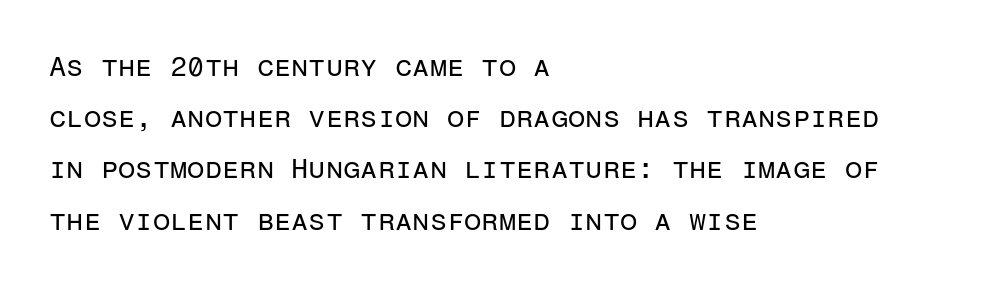
The letterforms sit at book weight or below. The foot of each line stays bare and open. A typesetter would call this monospace, since all characters share one set width. I'd call this a sans setting — the letters go barefoot. Inter-character spacing is left at the font's built-in metrics. The lettering holds an erect, upright posture throughout.
